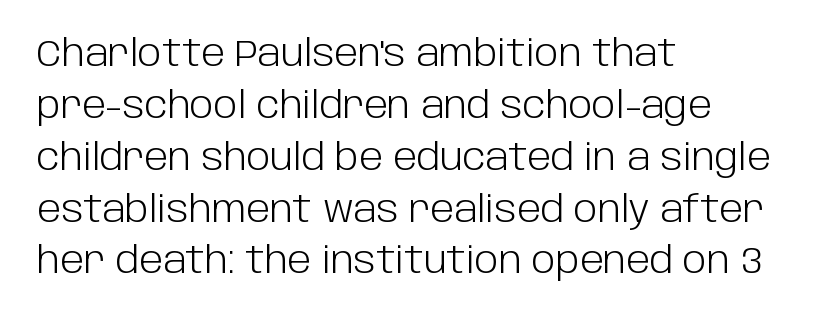
The image shows 36 px light sans-serif type, upright; set left-aligned, normal line spacing (1.44x), normal letter spacing, not underlined; low stroke contrast and a large x-height.
